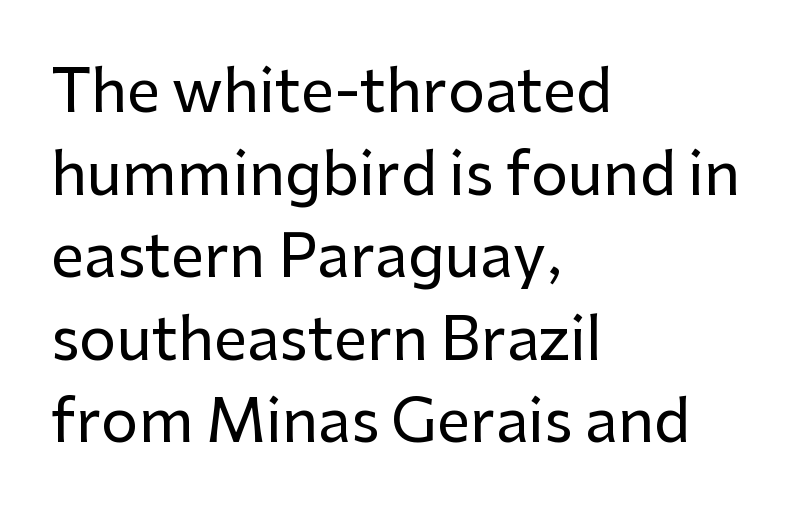
The image shows 59 px sans-serif type, upright; set left-aligned, normal line spacing (1.4x), normal letter spacing, not underlined; low stroke contrast and a medium x-height.
